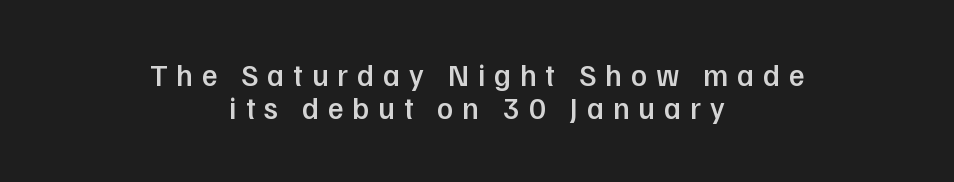
The image shows 30 px semibold sans-serif type, upright; set centered, tight line spacing (1.11x), unusually wide letter spacing (+0.3 em), not underlined; low stroke contrast and a medium x-height.
